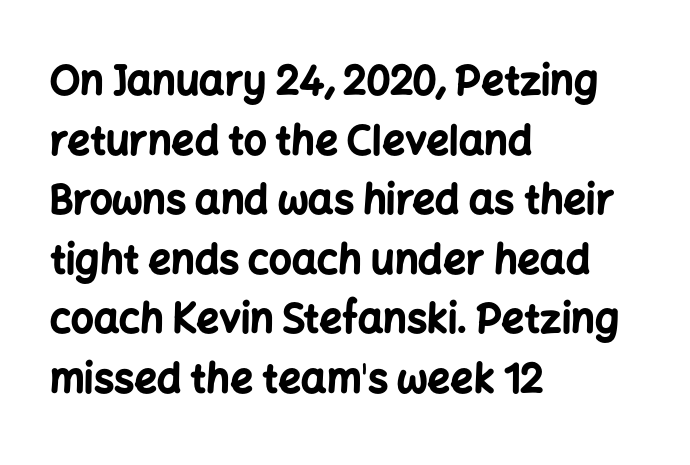
This sample uses a sans-serif face. Proportional: the letters do not fall into vertical columns. How would I describe the line gaps? Plain and ordinary. Rendered with straight, roman letterforms. Casual observation: everything's shoved over to the left.
